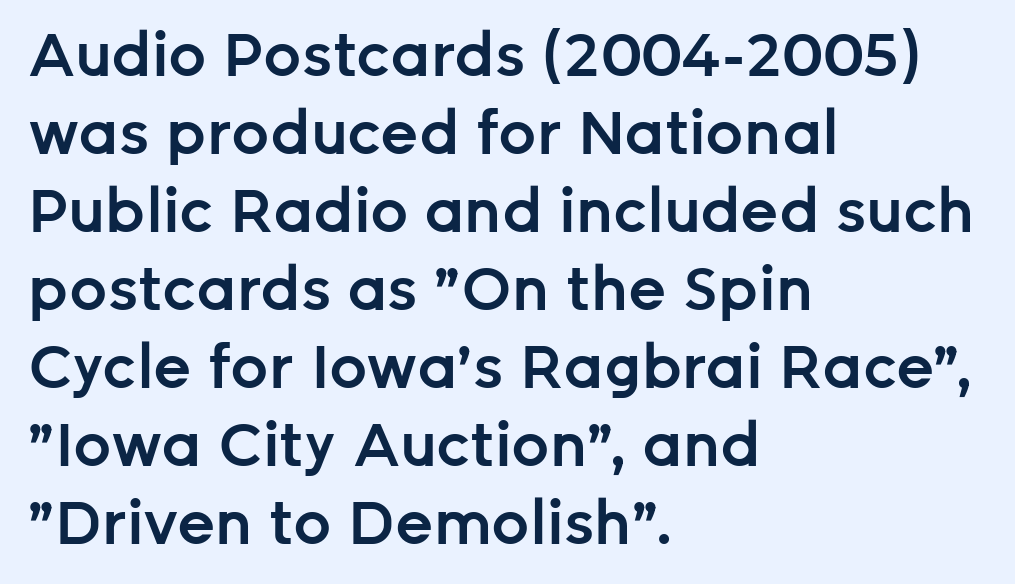
The image shows 60 px semibold sans-serif type, upright; set left-aligned, normal line spacing (1.3x), normal letter spacing, not underlined; low stroke contrast and a medium x-height.
